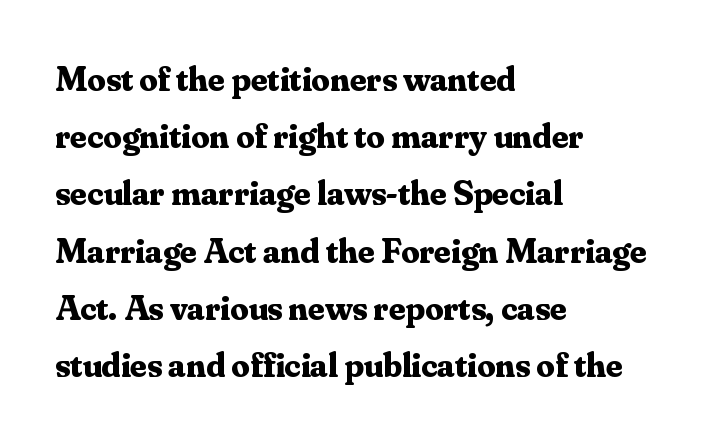
The image shows 36 px bold serif type, upright; set left-aligned, normal line spacing (1.59x), normal letter spacing, not underlined; medium stroke contrast and a small x-height.
